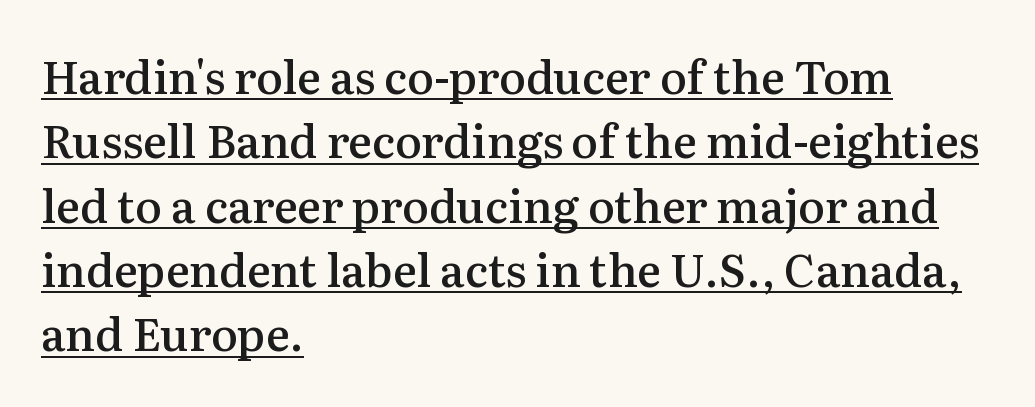
The image shows 45 px semibold serif type, upright; set left-aligned, normal line spacing (1.43x), normal letter spacing, underlined; medium stroke contrast and a medium x-height.
